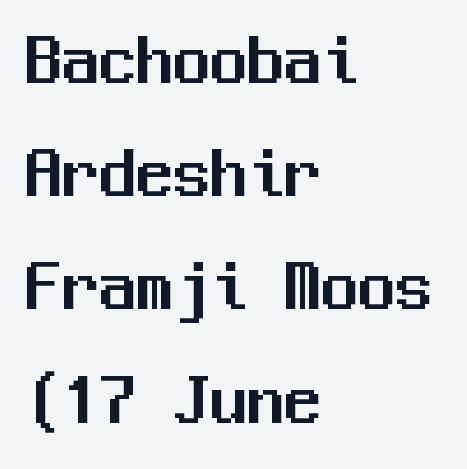
Q: Is the text italic (slanted)? A: No, it is upright.
Q: Is the typeface a serif or a sans-serif typeface? A: Sans-serif.
Q: Is the text underlined? A: No.
Q: How is the paragraph aligned? A: Left-aligned.
Q: Is the spacing between letters normal or unusually wide? A: Normal.
Q: Is the spacing between lines tight, normal or loose? A: Normal.
Q: Width (condensed, normal, or wide)? A: Normal.
Q: Stroke contrast? A: Medium.
Q: x-height? A: Medium.
Q: Monospaced? A: Yes.
